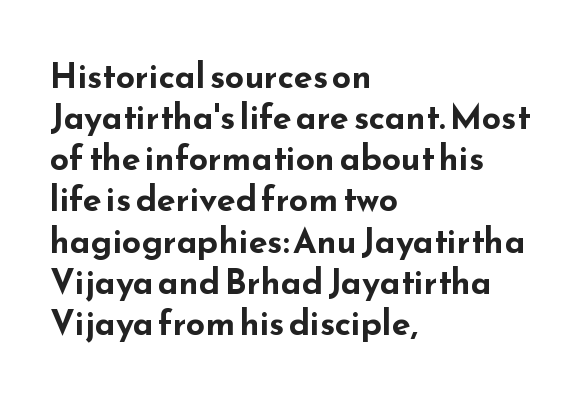
Q: Is the text bold? A: Yes.
Q: Is the text italic (slanted)? A: No, it is upright.
Q: Is the typeface a serif or a sans-serif typeface? A: Sans-serif.
Q: Is the text underlined? A: No.
Q: How is the paragraph aligned? A: Left-aligned.
Q: Is the spacing between letters normal or unusually wide? A: Normal.
Q: Width (condensed, normal, or wide)? A: Wide.
Q: Stroke contrast? A: Low.
Q: x-height? A: Small.
Q: Monospaced? A: No.
